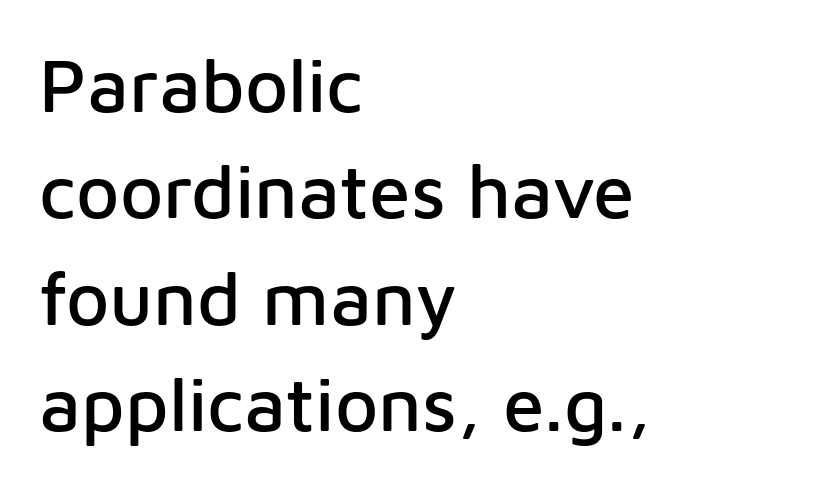
When letters stand straight like this, we call the style roman or upright. Only glyphs here, with clear space below each row. The lines in this sample share a left origin and differ only in where they stop. Is this a sans? Yes — the strokes have no serifs.
